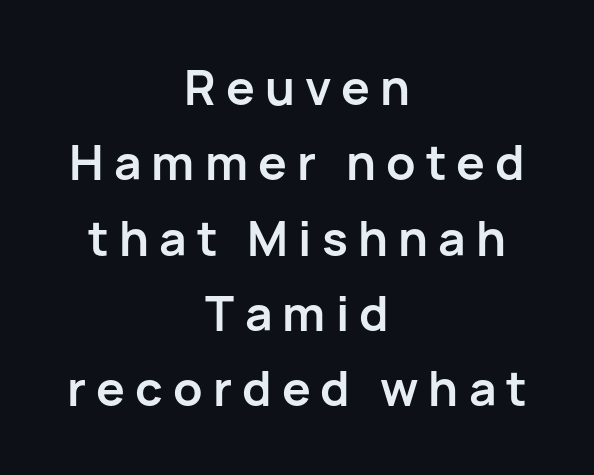
{"serif": "no", "italic": "no", "bold": "yes", "weight": "semibold", "width": "normal", "stroke_contrast": "low", "x_height": "medium", "monospaced": "no", "underline": "no", "align": "center", "line_spacing": "normal", "line_spacing_ratio": 1.57, "letter_spacing": "wide", "letter_spacing_em": 0.21, "glyph_px": 48}
